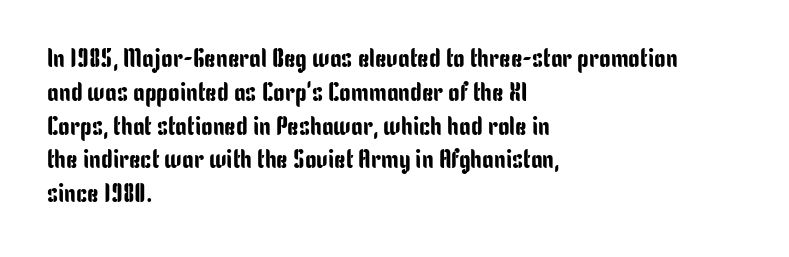
Q: Is the text italic (slanted)? A: No, it is upright.
Q: Is the text underlined? A: No.
Q: How is the paragraph aligned? A: Left-aligned.
Q: Is the spacing between letters normal or unusually wide? A: Normal.
Q: Is the spacing between lines tight, normal or loose? A: Normal.
